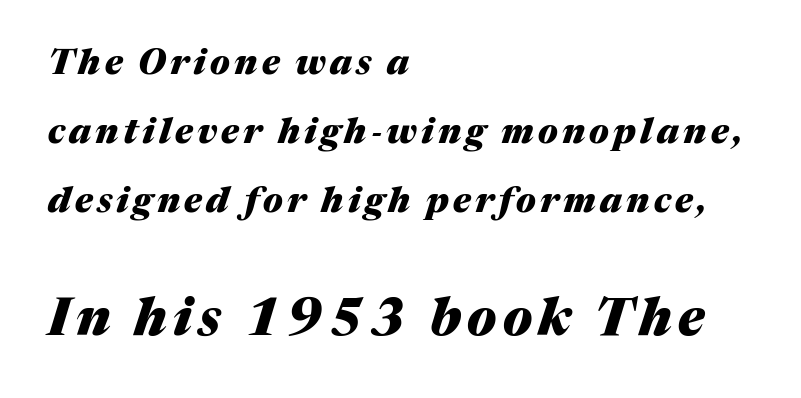
{"italic": "yes", "lean": "right", "slant_degrees": 17, "bold": "yes", "weight": "heavy", "width": "normal", "stroke_contrast": "medium", "x_height": "medium", "monospaced": "no", "underline": "no", "align": "left", "line_spacing": "loose", "line_spacing_ratio": 1.97, "larger_block": "second", "size_ratio": 1.49, "glyph_px": 52}
